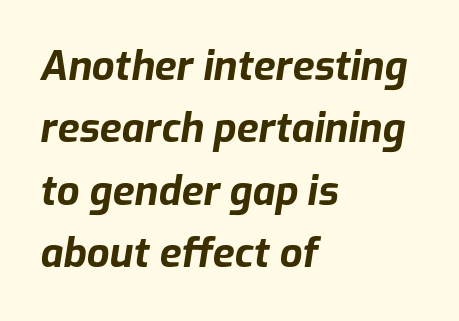
Q: Is the text bold? A: Yes.
Q: Is the text italic (slanted)? A: Yes, it leans right by about 9 degrees.
Q: Is the text underlined? A: No.
Q: How is the paragraph aligned? A: Left-aligned.
Q: Is the spacing between letters normal or unusually wide? A: Normal.
Q: Is the spacing between lines tight, normal or loose? A: Normal.
Q: Width (condensed, normal, or wide)? A: Normal.
Q: Stroke contrast? A: Low.
Q: x-height? A: Medium.
Q: Monospaced? A: No.
